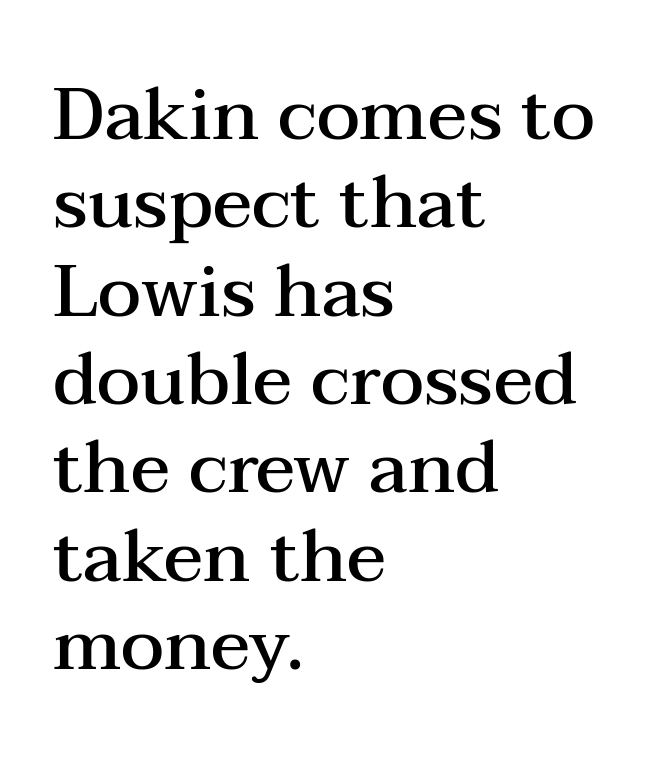
Rule under the text: the space is simply empty. Strokes here are thickened, but only to semibold level. Note the varied advance widths — an 'i' is clearly narrower than an 'm'. Posture: vertical. Stroke terminals: seriffed.
